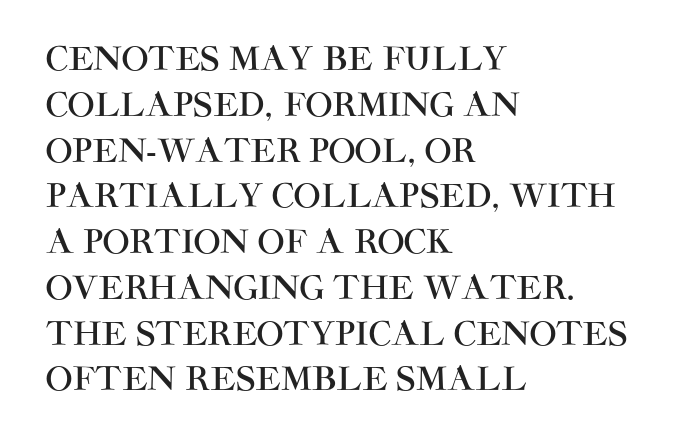
Q: Is the text italic (slanted)? A: No, it is upright.
Q: Is the typeface a serif or a sans-serif typeface? A: Sans-serif.
Q: Is the text underlined? A: No.
Q: How is the paragraph aligned? A: Left-aligned.
Q: Is the spacing between letters normal or unusually wide? A: Normal.
Q: Is the spacing between lines tight, normal or loose? A: Normal.
Q: Width (condensed, normal, or wide)? A: Normal.
Q: Stroke contrast? A: High.
Q: x-height? A: Large.
Q: Monospaced? A: No.
